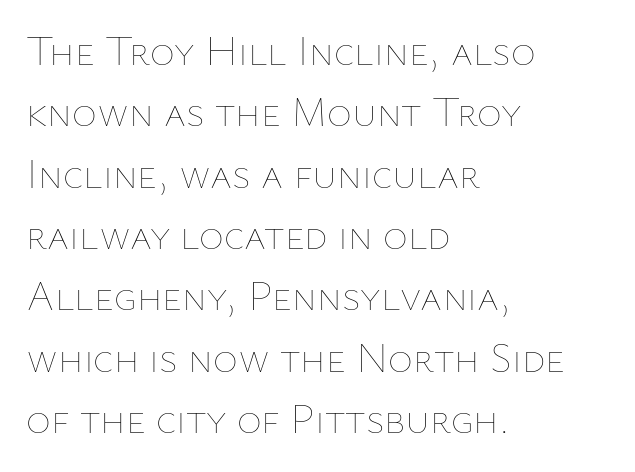
The image shows 42 px thin type, upright; set left-aligned, normal line spacing (1.46x), normal letter spacing, not underlined; low stroke contrast and a medium x-height.
